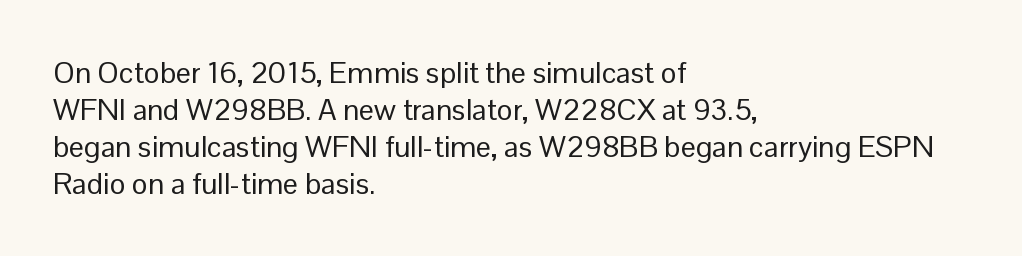
The image shows 30 px regular-weight sans-serif type, upright; set left-aligned, line spacing 1.23x, normal letter spacing, not underlined; low stroke contrast and a medium x-height.
